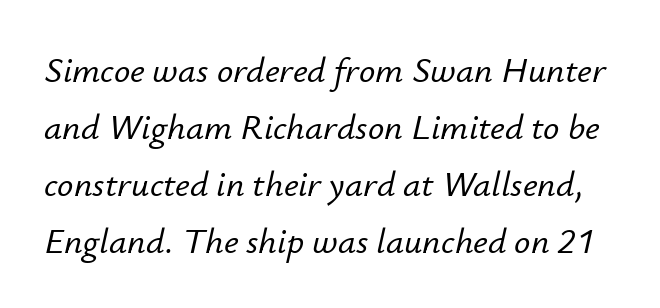
Q: Is the text italic (slanted)? A: Yes, it leans right by about 12 degrees.
Q: Is the text underlined? A: No.
Q: Is the spacing between letters normal or unusually wide? A: Normal.
Q: Is the spacing between lines tight, normal or loose? A: Normal.
Q: Width (condensed, normal, or wide)? A: Normal.
Q: Stroke contrast? A: Low.
Q: x-height? A: Small.
Q: Monospaced? A: No.
